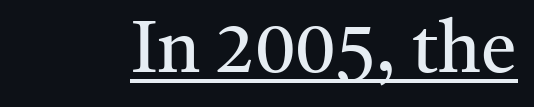
{"serif": "yes", "italic": "no", "bold": "no", "weight": "regular", "width": "normal", "stroke_contrast": "medium", "x_height": "medium", "monospaced": "no", "underline": "yes", "letter_spacing": "normal", "letter_spacing_em": 0.0, "glyph_px": 72}
